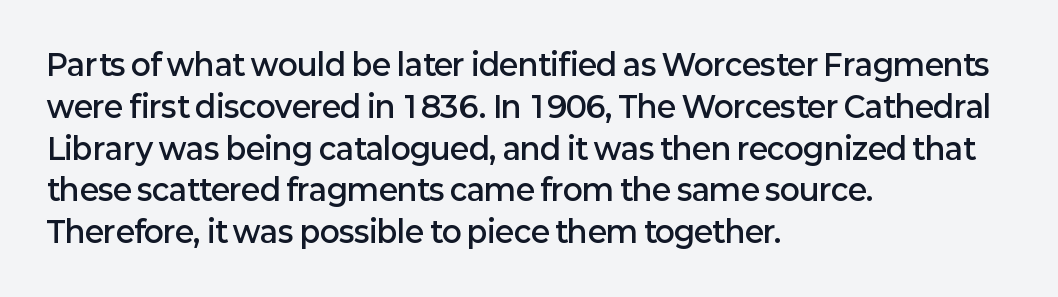
Q: Is the text bold? A: Semi-bold.
Q: Is the text italic (slanted)? A: No, it is upright.
Q: Is the typeface a serif or a sans-serif typeface? A: Sans-serif.
Q: Is the text underlined? A: No.
Q: How is the paragraph aligned? A: Left-aligned.
Q: Is the spacing between letters normal or unusually wide? A: Normal.
Q: Is the spacing between lines tight, normal or loose? A: Normal.
Q: Width (condensed, normal, or wide)? A: Normal.
Q: Stroke contrast? A: Low.
Q: x-height? A: Medium.
Q: Monospaced? A: No.
